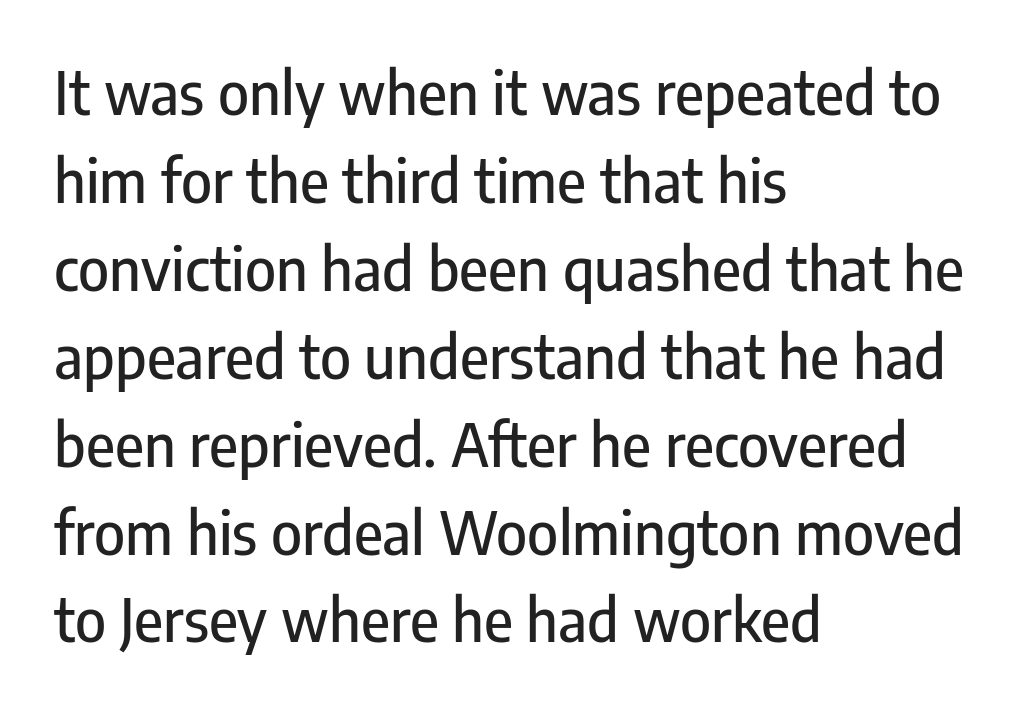
{"serif": "no", "italic": "no", "width": "condensed", "stroke_contrast": "low", "x_height": "medium", "monospaced": "no", "underline": "no", "align": "left", "line_spacing": "normal", "line_spacing_ratio": 1.49, "letter_spacing": "normal", "letter_spacing_em": 0.0, "glyph_px": 59}
